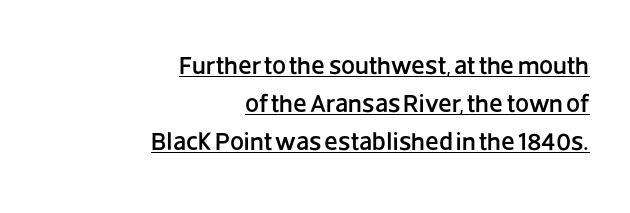
Q: Is the text italic (slanted)? A: No, it is upright.
Q: Is the text underlined? A: Yes.
Q: How is the paragraph aligned? A: Right-aligned.
Q: Is the spacing between letters normal or unusually wide? A: Normal.
Q: Is the spacing between lines tight, normal or loose? A: Normal.
